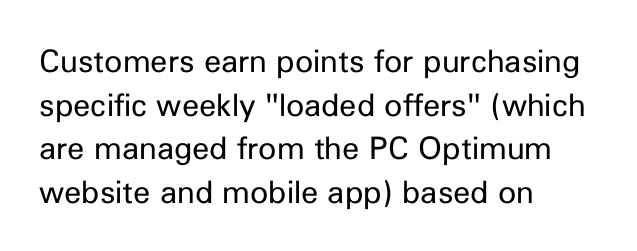
Q: Is the text bold? A: No.
Q: Is the text italic (slanted)? A: No, it is upright.
Q: Is the typeface a serif or a sans-serif typeface? A: Sans-serif.
Q: Is the text underlined? A: No.
Q: How is the paragraph aligned? A: Left-aligned.
Q: Is the spacing between letters normal or unusually wide? A: Normal.
Q: Is the spacing between lines tight, normal or loose? A: Normal.
Q: Width (condensed, normal, or wide)? A: Normal.
Q: Stroke contrast? A: Low.
Q: x-height? A: Medium.
Q: Monospaced? A: No.
